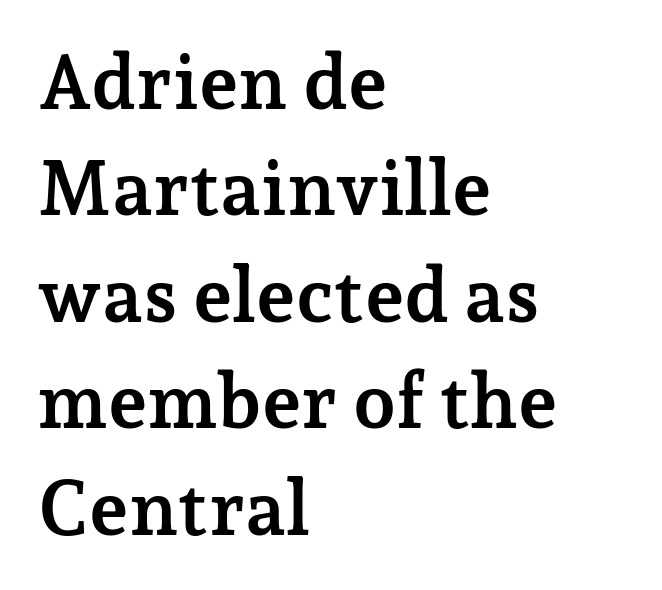
{"serif": "yes", "italic": "no", "bold": "yes", "weight": "semibold", "width": "normal", "stroke_contrast": "low", "x_height": "medium", "monospaced": "no", "underline": "no", "align": "left", "line_spacing": "normal", "line_spacing_ratio": 1.4, "letter_spacing": "normal", "letter_spacing_em": 0.0, "glyph_px": 76}
